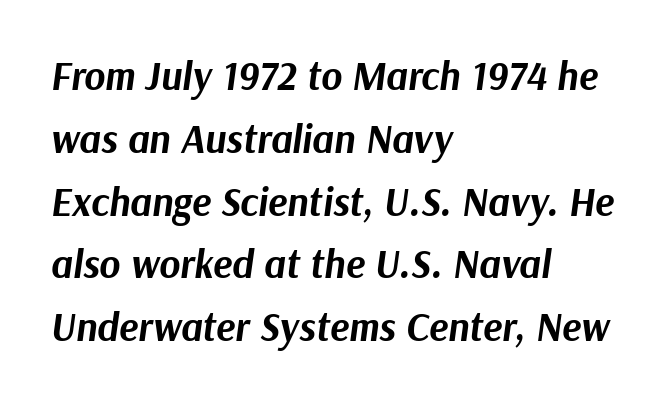
Baseline-to-baseline distance is the conventional proportion of letter height. Here the designer chose a conventional face with non-uniform glyph widths. Nobody touched the tracking dial on this one. The strokes are fattened all the way to bold.
